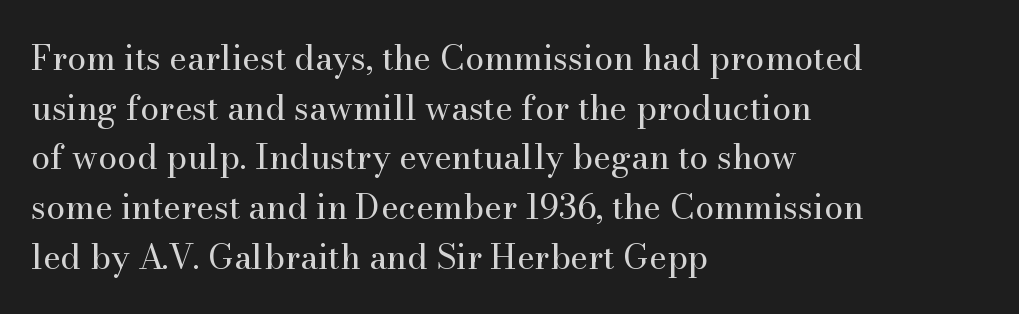
The image shows 34 px regular-weight serif type, upright; set left-aligned, normal line spacing (1.46x), normal letter spacing, not underlined; medium stroke contrast and a small x-height.
